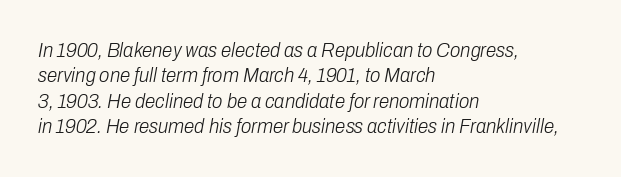
The image shows 21 px text type, italic (leaning right); set left-aligned, line spacing 1.21x, normal letter spacing, not underlined.
